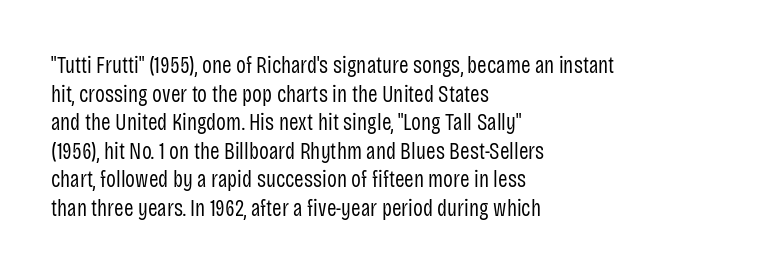
{"italic": "no", "bold": "no", "underline": "no", "align": "left", "line_spacing_ratio": 1.24, "letter_spacing": "normal", "letter_spacing_em": 0.0, "glyph_px": 23}
